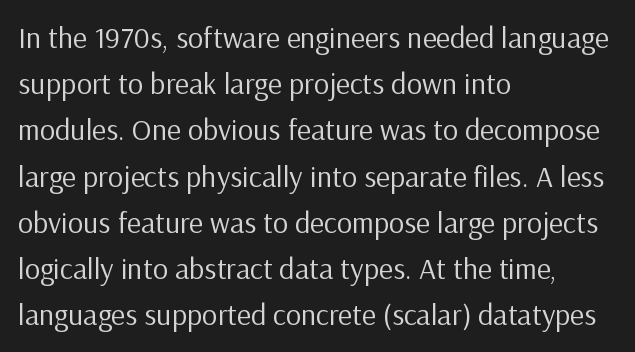
Q: Is the text bold? A: No.
Q: Is the text italic (slanted)? A: No, it is upright.
Q: Is the typeface a serif or a sans-serif typeface? A: Sans-serif.
Q: Is the text underlined? A: No.
Q: How is the paragraph aligned? A: Left-aligned.
Q: Is the spacing between letters normal or unusually wide? A: Normal.
Q: Is the spacing between lines tight, normal or loose? A: Normal.
Q: Width (condensed, normal, or wide)? A: Normal.
Q: Stroke contrast? A: Low.
Q: x-height? A: Medium.
Q: Monospaced? A: No.
